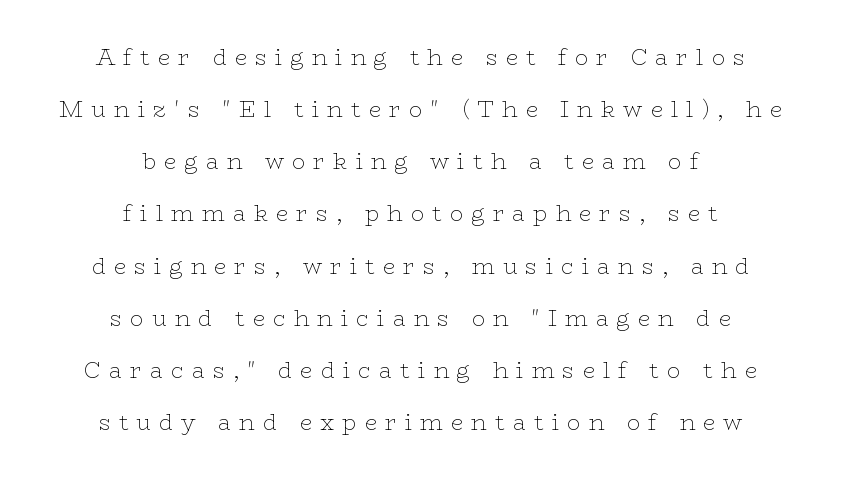
The image shows 22 px text type, upright; set centered, loose line spacing (2.37x), unusually wide letter spacing (+0.37 em), not underlined.
